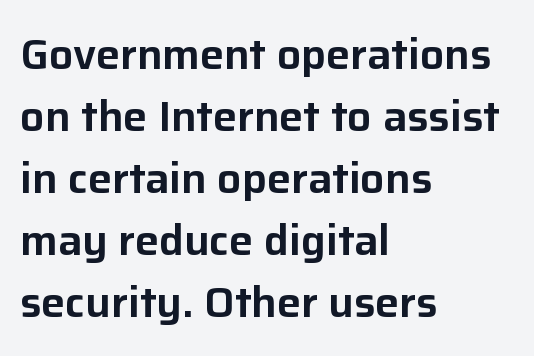
The image shows 43 px sans-serif type, upright; set left-aligned, normal line spacing (1.44x), normal letter spacing, not underlined; low stroke contrast and a medium x-height.
